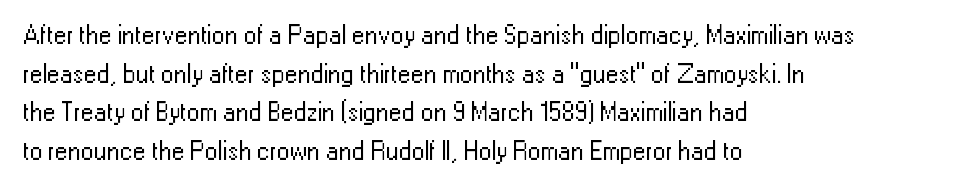
Q: Is the text bold? A: No.
Q: Is the text italic (slanted)? A: No, it is upright.
Q: Is the text underlined? A: No.
Q: How is the paragraph aligned? A: Left-aligned.
Q: Is the spacing between letters normal or unusually wide? A: Normal.
Q: Is the spacing between lines tight, normal or loose? A: Normal.
